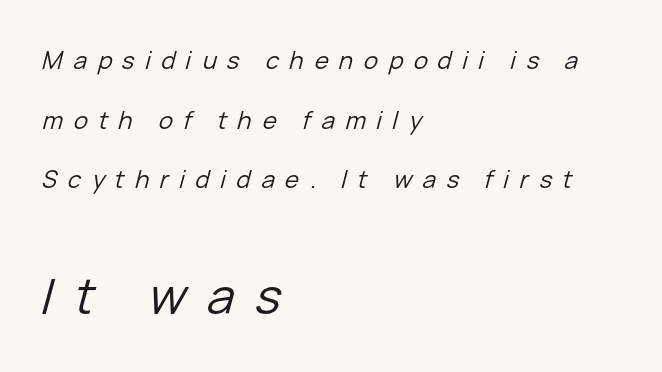
Q: Is the text bold? A: No.
Q: Is the text italic (slanted)? A: Yes, it leans right by about 15 degrees.
Q: Is the text underlined? A: No.
Q: How is the paragraph aligned? A: Left-aligned.
Q: Is the spacing between letters normal or unusually wide? A: Unusually wide.
Q: Is the spacing between lines tight, normal or loose? A: Loose.
Q: Which block of text is set in a larger size, the first (top) or the second (bottom)? A: The second (bottom) one.
Q: Width (condensed, normal, or wide)? A: Normal.
Q: Stroke contrast? A: Low.
Q: x-height? A: Medium.
Q: Monospaced? A: No.
